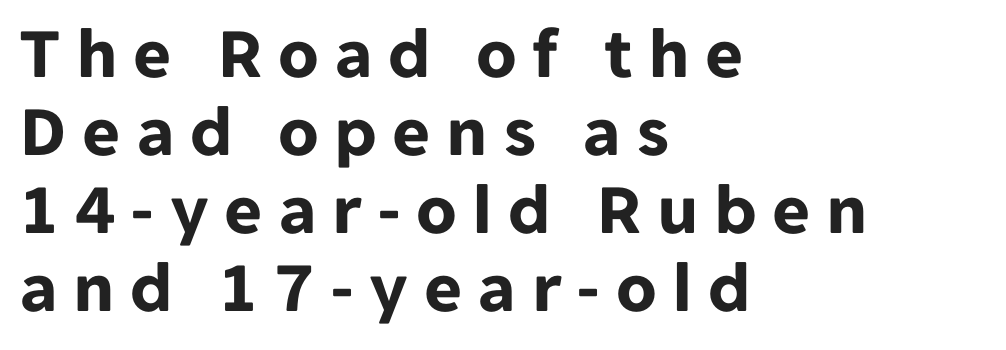
{"serif": "no", "italic": "no", "bold": "yes", "weight": "bold", "width": "normal", "stroke_contrast": "low", "x_height": "medium", "monospaced": "no", "underline": "no", "align": "left", "line_spacing": "tight", "line_spacing_ratio": 1.07, "letter_spacing": "wide", "letter_spacing_em": 0.21, "glyph_px": 73}
